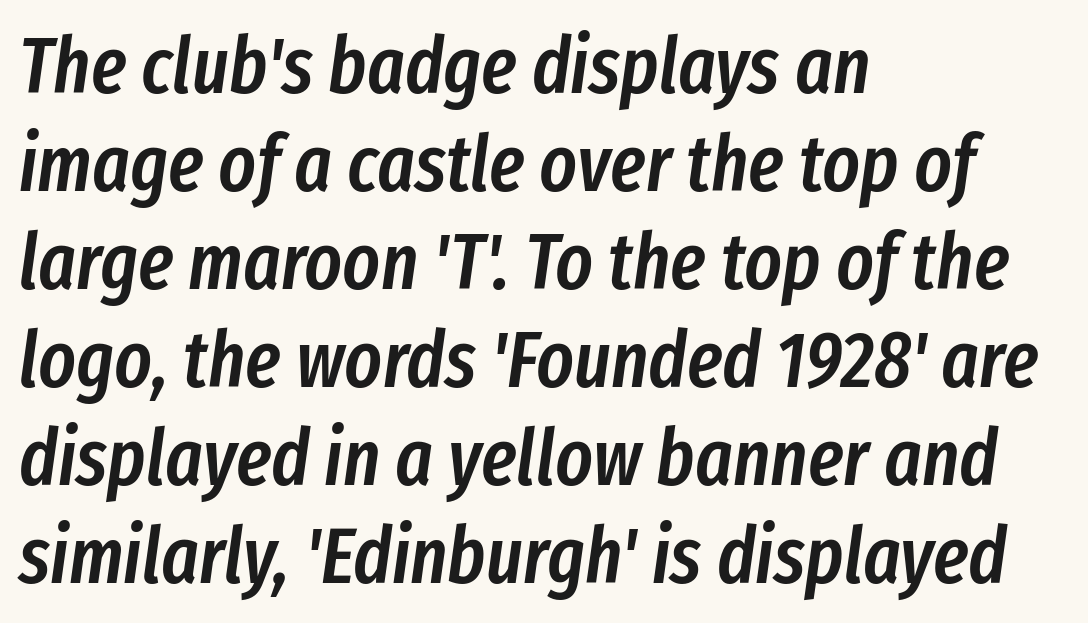
Quick note: underline off. Looking at the ascenders, they clearly lean. Every letter is mildly thick-stroked: semibold rather than bold. The passage shown is typed in a proportional face where columns would drift.
